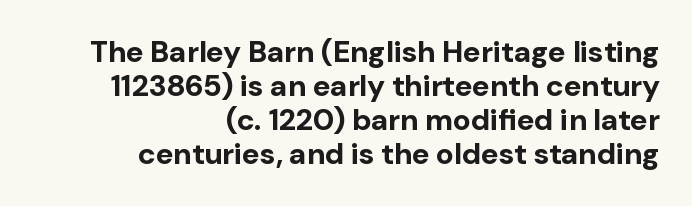
Q: Is the text bold? A: Yes.
Q: Is the text italic (slanted)? A: No, it is upright.
Q: Is the typeface a serif or a sans-serif typeface? A: Sans-serif.
Q: Is the text underlined? A: No.
Q: How is the paragraph aligned? A: Right-aligned.
Q: Is the spacing between letters normal or unusually wide? A: Normal.
Q: Is the spacing between lines tight, normal or loose? A: Tight.
Q: Width (condensed, normal, or wide)? A: Normal.
Q: Stroke contrast? A: Low.
Q: x-height? A: Medium.
Q: Monospaced? A: No.
